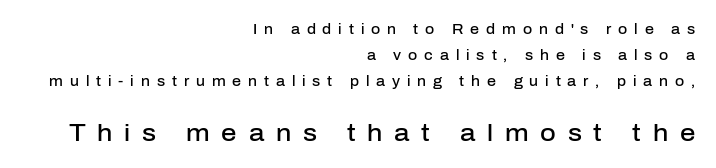
Q: Is the text bold? A: Semi-bold.
Q: Is the text italic (slanted)? A: No, it is upright.
Q: Is the text underlined? A: No.
Q: How is the paragraph aligned? A: Right-aligned.
Q: Is the spacing between letters normal or unusually wide? A: Unusually wide.
Q: Which block of text is set in a larger size, the first (top) or the second (bottom)? A: The second (bottom) one.
